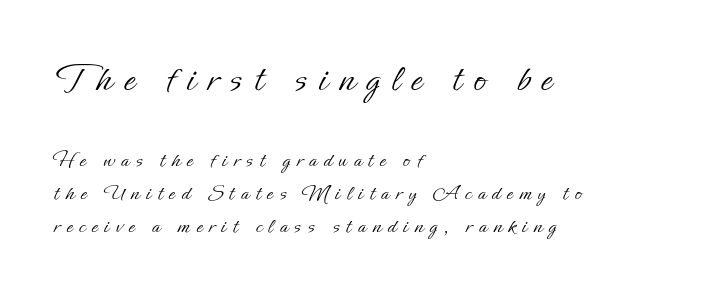
{"bold": "no", "weight": "light", "width": "normal", "stroke_contrast": "low", "x_height": "small", "monospaced": "no", "underline": "no", "align": "left", "line_spacing": "normal", "line_spacing_ratio": 1.44, "letter_spacing": "wide", "letter_spacing_em": 0.28, "larger_block": "first", "size_ratio": 1.78, "glyph_px": 41}
